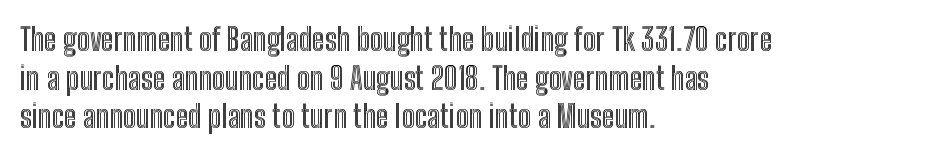
The image shows 31 px condensed type, upright; set left-aligned, normal line spacing (1.25x), normal letter spacing, not underlined; a medium x-height.
